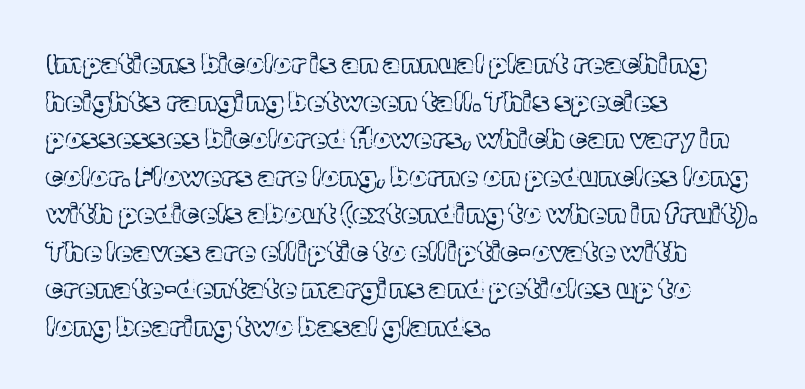
The image shows 28 px text type, upright; set left-aligned, normal line spacing (1.34x), normal letter spacing, not underlined; a medium x-height.
